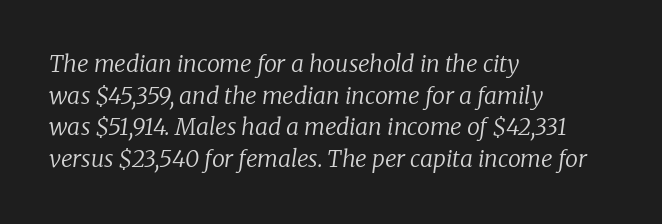
The image shows 23 px text type, italic (leaning right); set left-aligned, normal line spacing (1.38x), normal letter spacing, not underlined.
